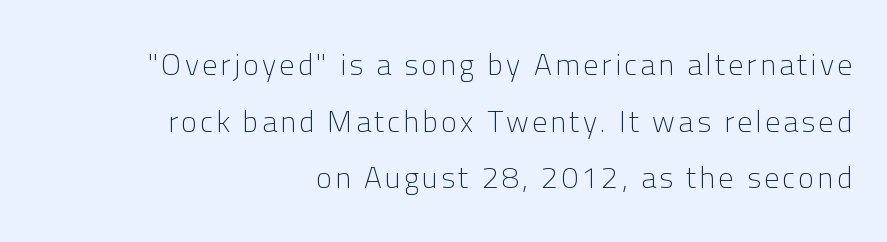
The image shows 30 px light sans-serif type, upright; set right-aligned, line spacing 1.89x, not underlined; low stroke contrast and a medium x-height.
